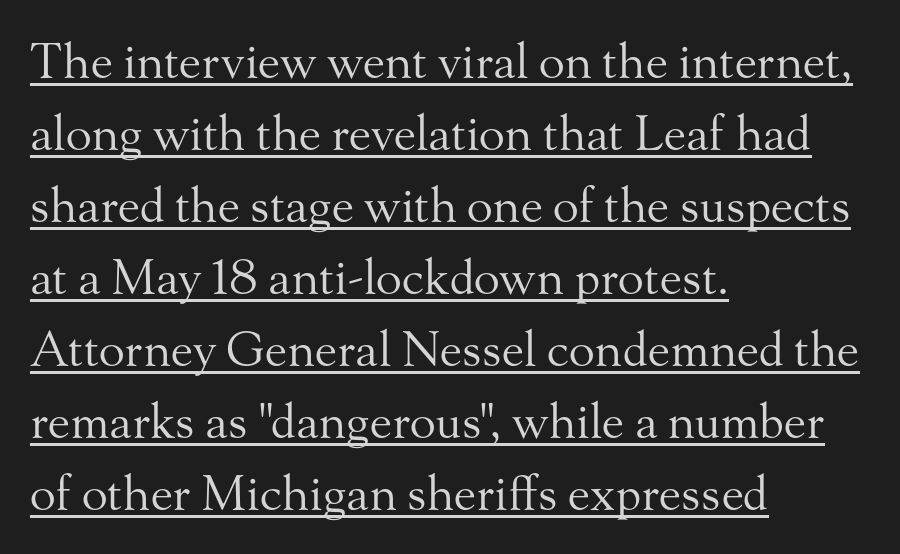
Q: Is the text bold? A: No.
Q: Is the text italic (slanted)? A: No, it is upright.
Q: Is the typeface a serif or a sans-serif typeface? A: Serif.
Q: Is the text underlined? A: Yes.
Q: How is the paragraph aligned? A: Left-aligned.
Q: Is the spacing between letters normal or unusually wide? A: Normal.
Q: Is the spacing between lines tight, normal or loose? A: Normal.
Q: Width (condensed, normal, or wide)? A: Normal.
Q: Stroke contrast? A: Medium.
Q: x-height? A: Small.
Q: Monospaced? A: No.
